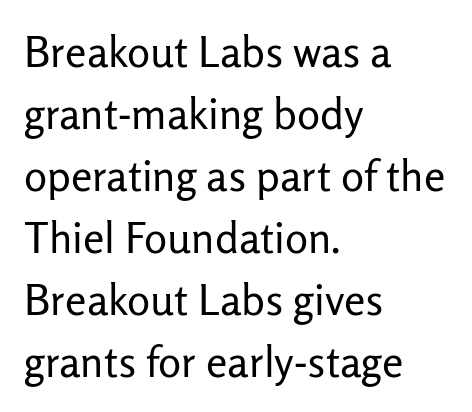
{"serif": "no", "italic": "no", "bold": "no", "weight": "regular", "width": "normal", "stroke_contrast": "low", "x_height": "medium", "monospaced": "no", "underline": "no", "align": "left", "line_spacing": "normal", "line_spacing_ratio": 1.44, "letter_spacing": "normal", "letter_spacing_em": 0.0, "glyph_px": 43}
